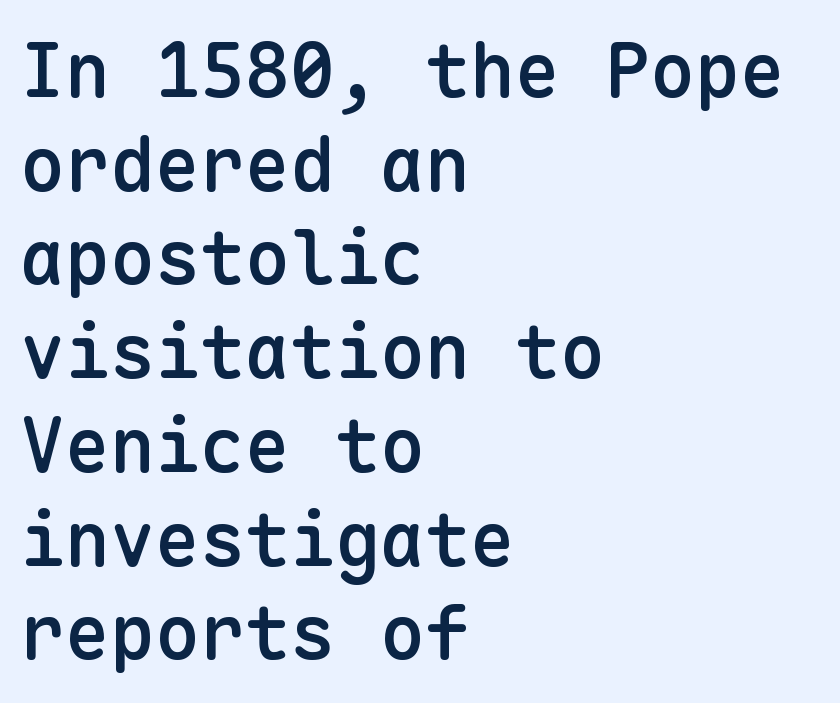
The image shows 75 px semibold sans-serif type, upright, monospaced; set left-aligned, normal line spacing (1.25x), normal letter spacing, not underlined; low stroke contrast and a medium x-height.
